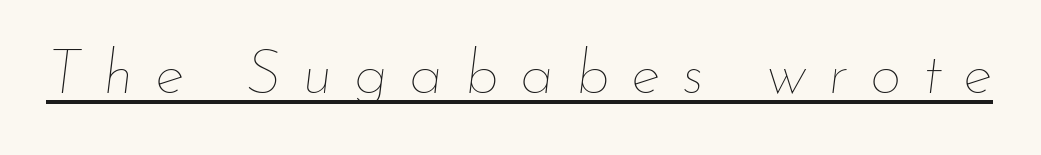
{"italic": "yes", "lean": "right", "slant_degrees": 7, "bold": "no", "weight": "thin", "width": "normal", "stroke_contrast": "low", "x_height": "small", "monospaced": "no", "underline": "yes", "letter_spacing": "wide", "letter_spacing_em": 0.35, "glyph_px": 62}
